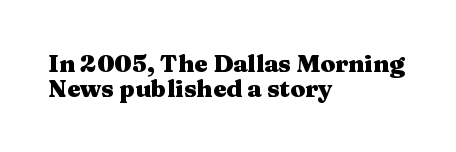
The strip under each line holds only bare page. The leading is snug, giving the passage a crowded texture. Nothing unusual about the tracking: characters are spaced as the font intends. These lines were composed using upright roman letters. Horizontal alignment here is leftward, the default for most running prose. Typesetter's note: full bold, strokes at maximum text heaviness.
